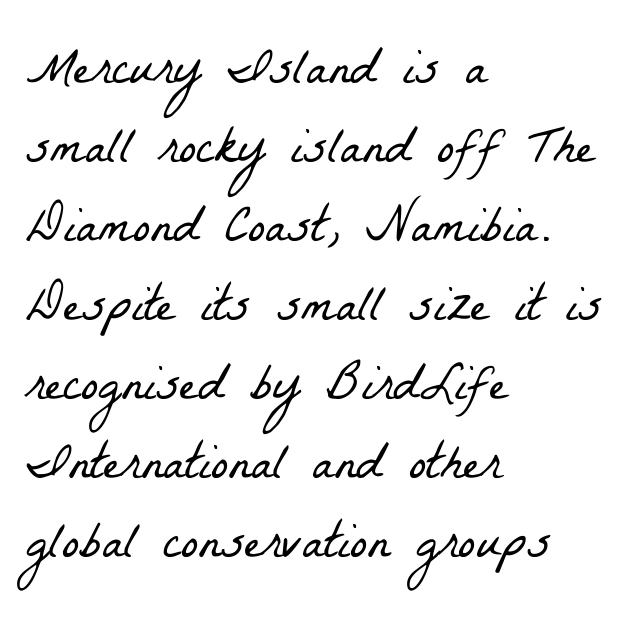
The image shows 52 px light, condensed serif type; set left-aligned, normal line spacing (1.52x), normal letter spacing, not underlined; low stroke contrast and a medium x-height.
